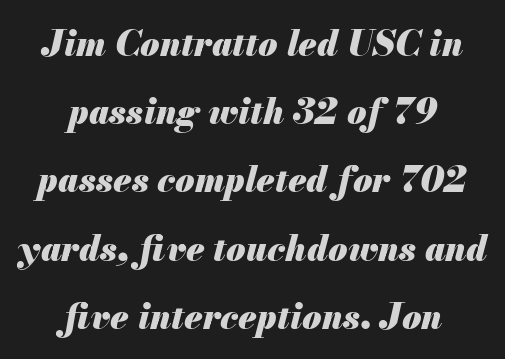
Heavy-handed strokes throughout: this text is bold. The passage shown has conventional tracking throughout. Quick note: underline off. Proportional: the letters do not fall into vertical columns.
